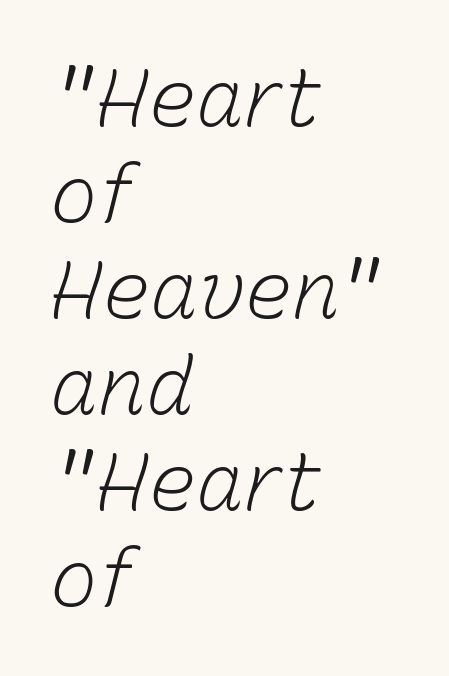
The image shows 80 px light type, italic (leaning right); set left-aligned, line spacing 1.2x, normal letter spacing, not underlined; low stroke contrast and a medium x-height.
